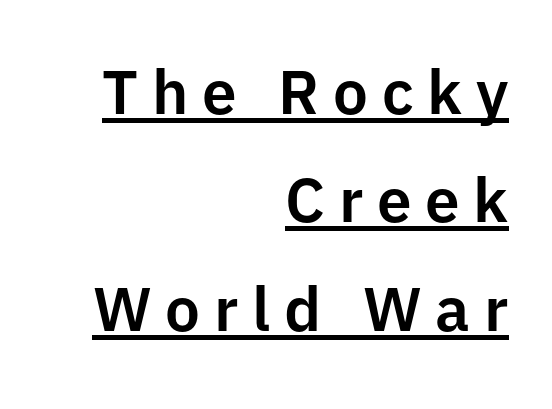
The image shows 62 px sans-serif type, upright; set right-aligned, line spacing 1.75x, unusually wide letter spacing (+0.22 em), underlined; low stroke contrast and a medium x-height.
